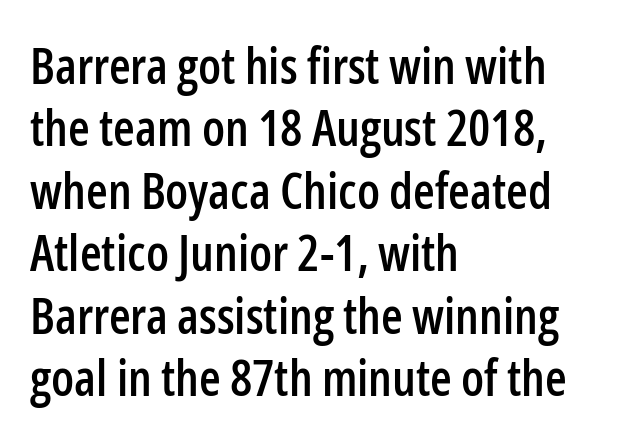
Q: Is the text italic (slanted)? A: No, it is upright.
Q: Is the typeface a serif or a sans-serif typeface? A: Sans-serif.
Q: Is the text underlined? A: No.
Q: How is the paragraph aligned? A: Left-aligned.
Q: Is the spacing between letters normal or unusually wide? A: Normal.
Q: Is the spacing between lines tight, normal or loose? A: Normal.
Q: Width (condensed, normal, or wide)? A: Condensed.
Q: Stroke contrast? A: Low.
Q: x-height? A: Medium.
Q: Monospaced? A: No.
